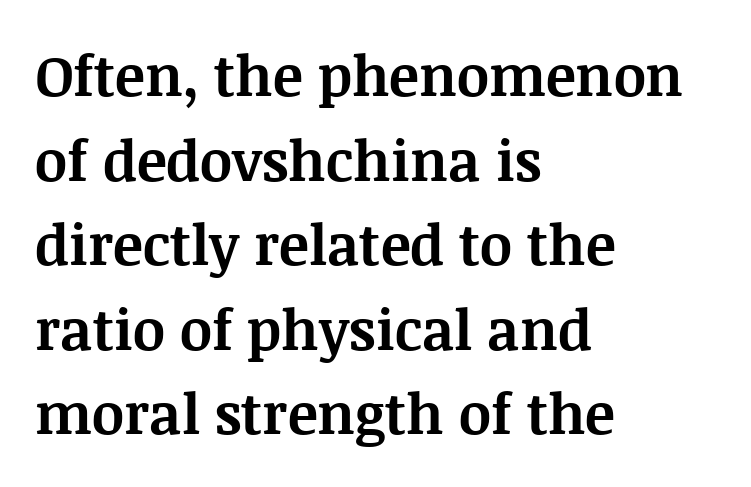
{"serif": "yes", "italic": "no", "bold": "yes", "weight": "bold", "width": "normal", "stroke_contrast": "medium", "x_height": "large", "monospaced": "no", "underline": "no", "align": "left", "line_spacing": "normal", "line_spacing_ratio": 1.51, "letter_spacing": "normal", "letter_spacing_em": 0.0, "glyph_px": 56}
